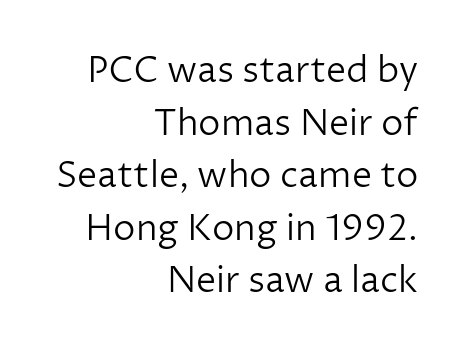
{"serif": "no", "italic": "no", "bold": "no", "weight": "light", "width": "normal", "stroke_contrast": "low", "x_height": "medium", "monospaced": "no", "underline": "no", "align": "right", "line_spacing": "normal", "line_spacing_ratio": 1.46, "letter_spacing": "normal", "letter_spacing_em": 0.0, "glyph_px": 36}
